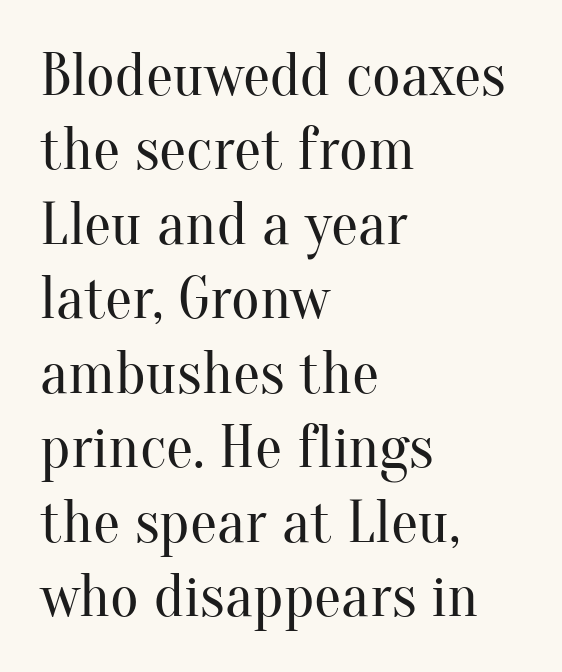
Compared with a typical body face, this is equally light or lighter still. I'd call this a serif setting — the letters wear small feet. The typesetter chose a ragged-right arrangement here. Between one letter and the next there's only the usual sliver of space. Spacing verdict: proportional, widths tailored to each character. Words float on clear page, feet unadorned.
